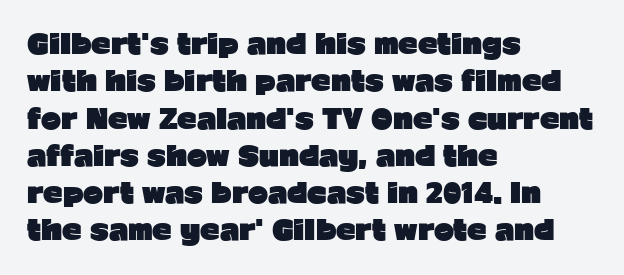
The image shows 27 px bold type, upright; set left-aligned, normal line spacing (1.38x), normal letter spacing, not underlined.
